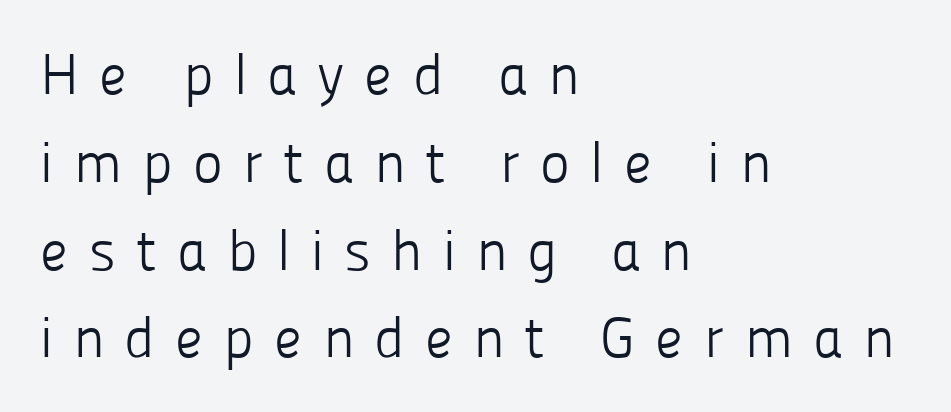
Students, note that the glyphs here are deliberately spaced far apart. Descenders hang freely into open space. Notice how descenders clear the ascenders below comfortably — that's standard leading. The strokes carry an ordinary text weight at most. In terms of posture, this sample is upright. The font family rendered here belongs to the sans-serif group.
